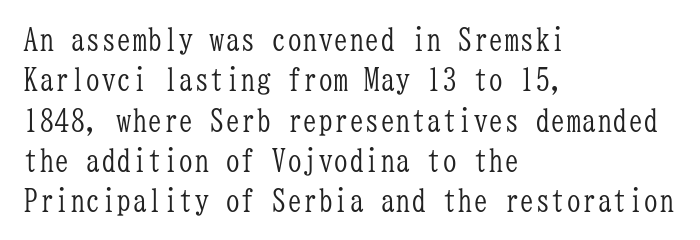
Quick note: interline space is typical. If you drew a ruler down the left edge, every line would touch it. Stroke mass is kept to a normal reading level or below. Honestly, there is no underline to notice here at all. In terms of posture, this sample is upright.
